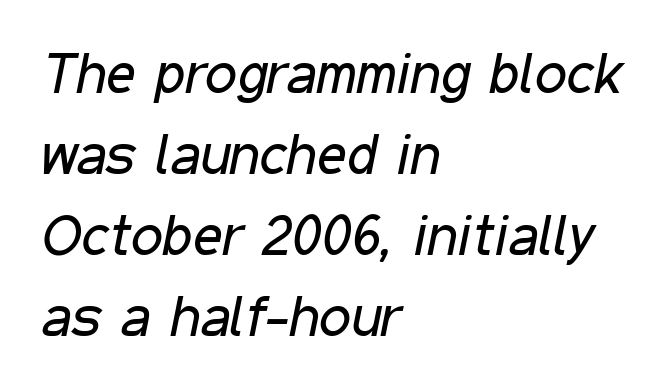
{"italic": "yes", "lean": "right", "slant_degrees": 11, "bold": "no", "weight": "regular", "width": "condensed", "stroke_contrast": "low", "x_height": "medium", "monospaced": "no", "underline": "no", "align": "left", "line_spacing": "normal", "line_spacing_ratio": 1.42, "letter_spacing": "normal", "letter_spacing_em": 0.0, "glyph_px": 57}
